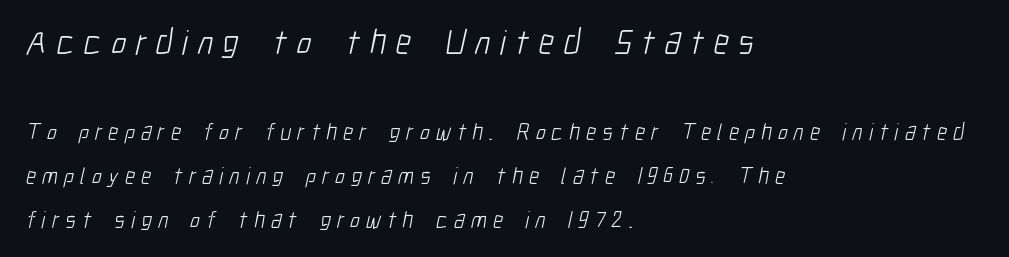
Q: Is the text bold? A: No.
Q: Is the typeface a serif or a sans-serif typeface? A: Sans-serif.
Q: Is the text underlined? A: No.
Q: How is the paragraph aligned? A: Left-aligned.
Q: Is the spacing between letters normal or unusually wide? A: Unusually wide.
Q: Is the spacing between lines tight, normal or loose? A: Loose.
Q: Which block of text is set in a larger size, the first (top) or the second (bottom)? A: The first (top) one.
Q: Width (condensed, normal, or wide)? A: Condensed.
Q: Stroke contrast? A: Low.
Q: x-height? A: Medium.
Q: Monospaced? A: No.
